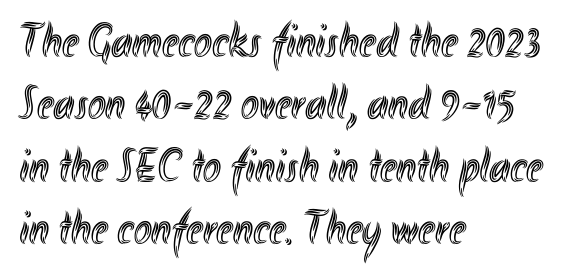
The image shows 48 px condensed type; set left-aligned, normal line spacing (1.3x), normal letter spacing, not underlined; a small x-height.
